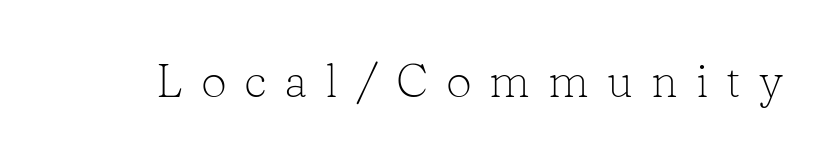
{"serif": "yes", "italic": "no", "bold": "no", "weight": "light", "width": "normal", "stroke_contrast": "low", "x_height": "medium", "monospaced": "no", "underline": "no", "letter_spacing": "wide", "letter_spacing_em": 0.39, "glyph_px": 46}
